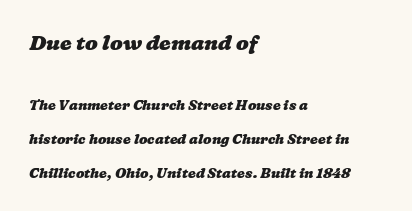
The space directly below the letters is spotless. Short and long lines alike share a common starting point at left. Compared with an ordinary text face, these strokes are far heavier — a full bold. Which chunk is bigger? The first one — the top block dwarfs the bottom. Observe the ordinary spacing: letters are neighbours, not strangers. This sample trades compactness for vertical openness between lines.
